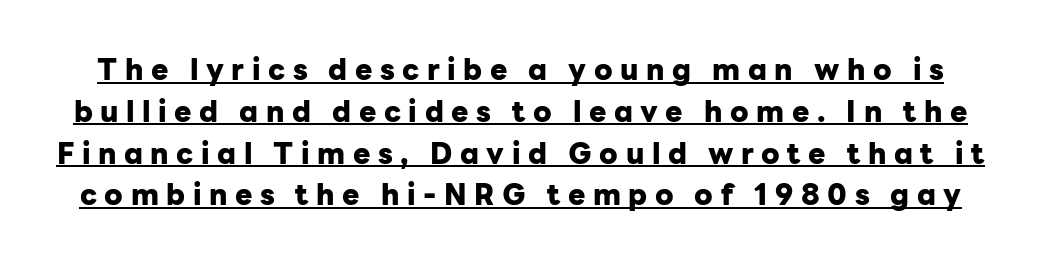
The image shows 29 px heavy sans-serif type, upright; set normal line spacing (1.44x), unusually wide letter spacing (+0.26 em), underlined; low stroke contrast and a medium x-height.
